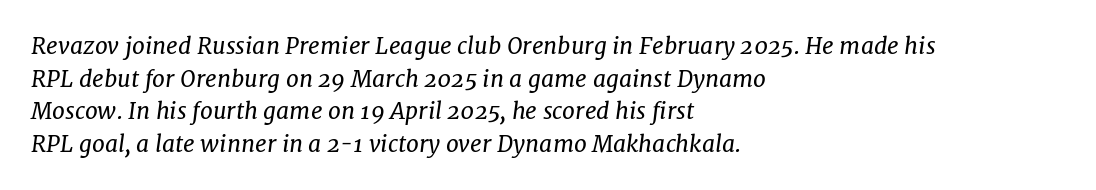
The font's italic variant was chosen for this text. Does the leading feel generous? No, just average. A light-to-regular cut is what we see here. Glance below the letters and you will spot only blank space. The tracking reads as untouched default to a designer's eye. A classic flush-left, rag-right setting is used for this passage.
